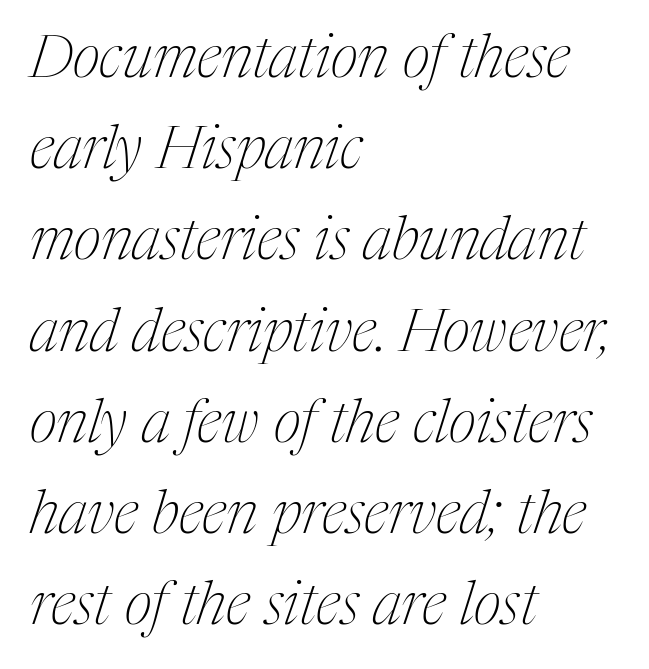
Q: Is the text bold? A: No.
Q: Is the text italic (slanted)? A: Yes, it leans right by about 17 degrees.
Q: Is the typeface a serif or a sans-serif typeface? A: Serif.
Q: Is the text underlined? A: No.
Q: How is the paragraph aligned? A: Left-aligned.
Q: Is the spacing between letters normal or unusually wide? A: Normal.
Q: Is the spacing between lines tight, normal or loose? A: Normal.
Q: Width (condensed, normal, or wide)? A: Condensed.
Q: Stroke contrast? A: Medium.
Q: x-height? A: Medium.
Q: Monospaced? A: No.
